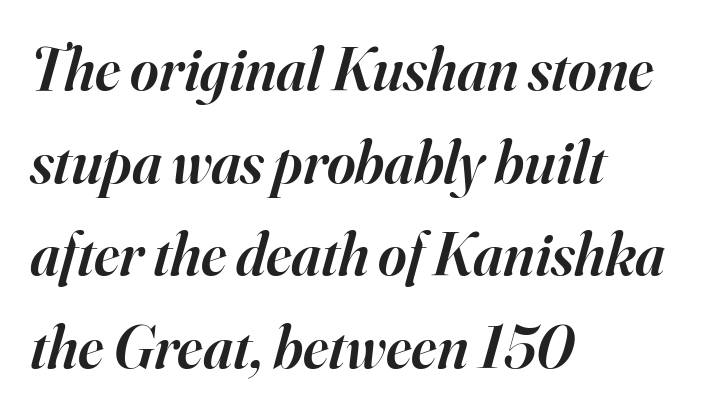
Line spacing here is normal. The compositor pushed each line to the left boundary. The rendering uses natural spacing where letterforms have individual widths. Only glyphs here, with clear space below each row. Standard letterfit; no display-style spreading of the glyphs. In terms of weight, the rendering is demibold, just under bold.
